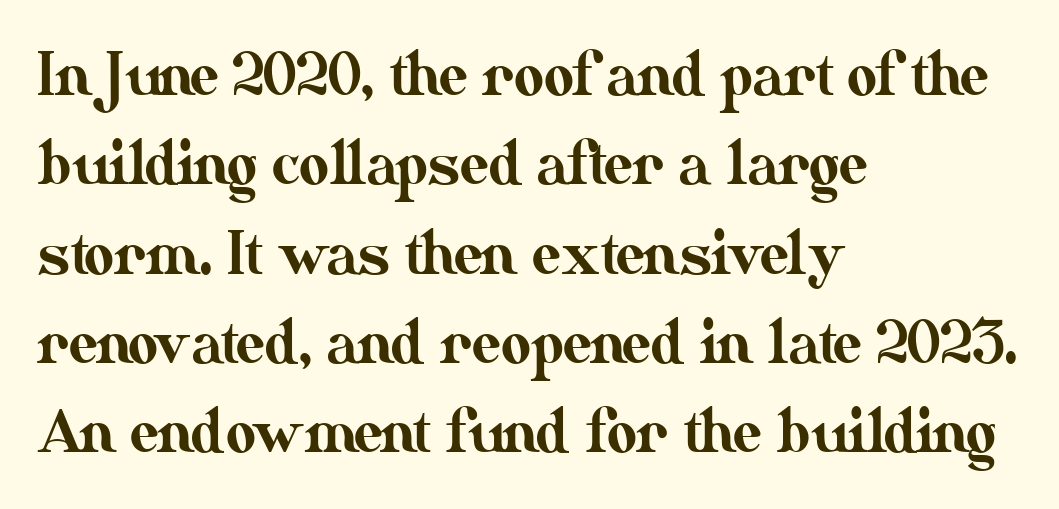
Q: Is the text italic (slanted)? A: No, it is upright.
Q: Is the text underlined? A: No.
Q: How is the paragraph aligned? A: Left-aligned.
Q: Is the spacing between letters normal or unusually wide? A: Normal.
Q: Is the spacing between lines tight, normal or loose? A: Normal.
Q: Width (condensed, normal, or wide)? A: Normal.
Q: Stroke contrast? A: Medium.
Q: x-height? A: Small.
Q: Monospaced? A: No.
